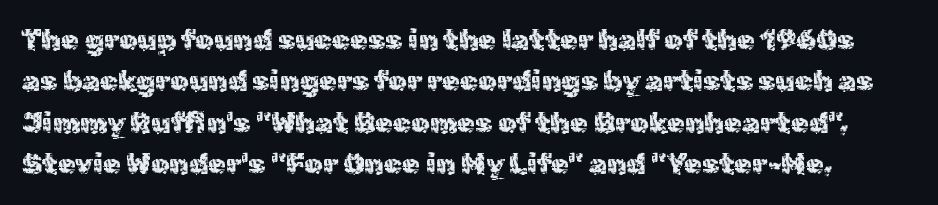
Looks like regular typesetting: each glyph gets only the width it needs. The typeface chosen for these lines omits serifs. The rows are spaced the way most documents space them. Short note: letters normally spaced.
